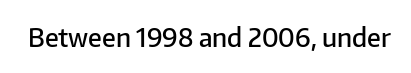
Ascenders rise straight up at ninety degrees. The typesetting leans somewhat heavy: a semibold. Observe the ordinary spacing: letters are neighbours, not strangers. Only glyphs here, with clear space below each row.
